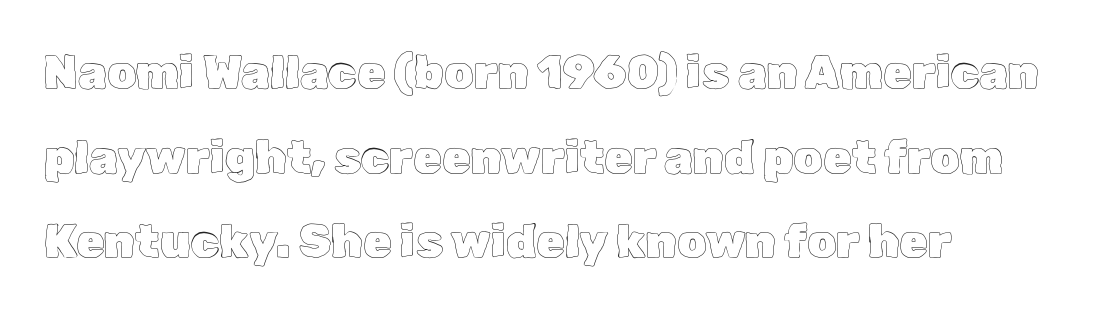
The image shows 46 px text type, upright; set line spacing 1.84x, normal letter spacing, not underlined; a medium x-height.
